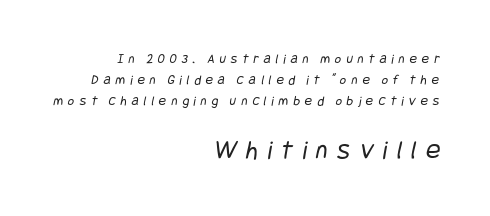
The image shows 27 px text type; set right-aligned, normal line spacing (1.51x), unusually wide letter spacing (+0.35 em), not underlined; the second (bottom) block is 1.93x larger.
